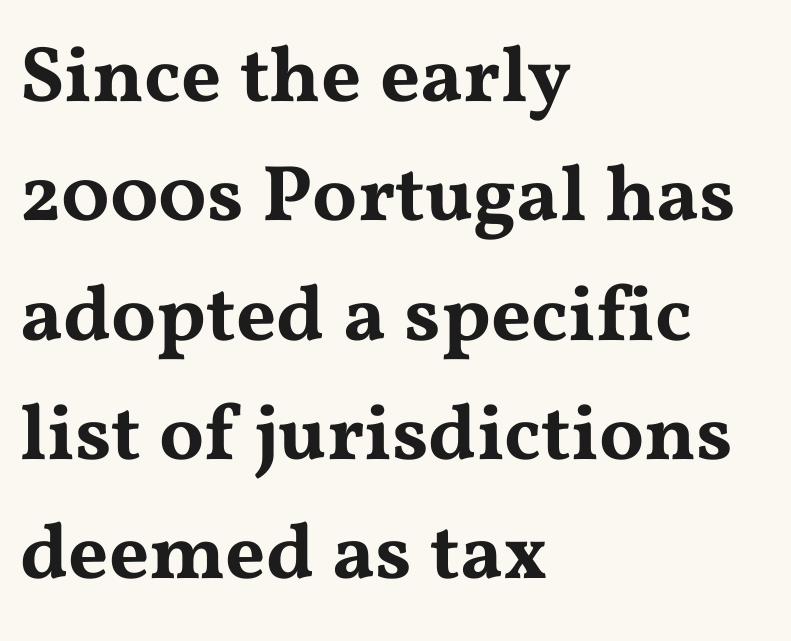
Lines of text with bare space underneath. These lines were composed using upright roman letters. The rows are spaced the way most documents space them. Each line starts at the same left margin while the right side varies. A serif font was chosen for this passage.
